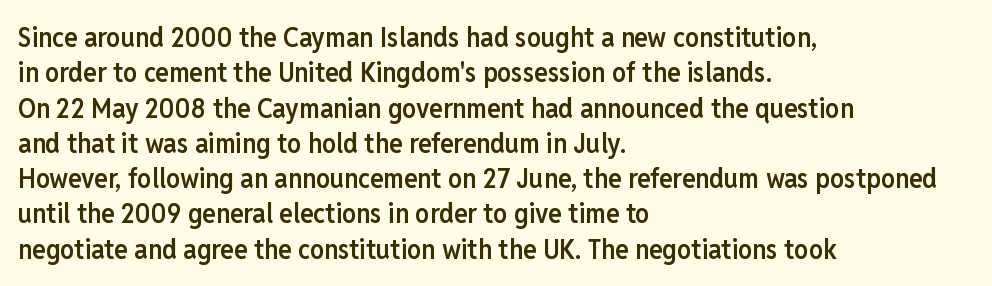
{"serif": "no", "italic": "no", "bold": "semi", "weight": "semibold", "width": "condensed", "stroke_contrast": "low", "x_height": "medium", "monospaced": "no", "underline": "no", "align": "left", "line_spacing": "normal", "line_spacing_ratio": 1.26, "letter_spacing": "normal", "letter_spacing_em": 0.0, "glyph_px": 28}
